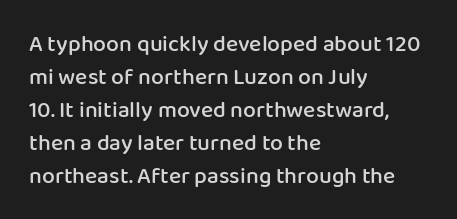
The image shows 23 px text type, upright; set left-aligned, normal line spacing (1.43x), normal letter spacing, not underlined.
